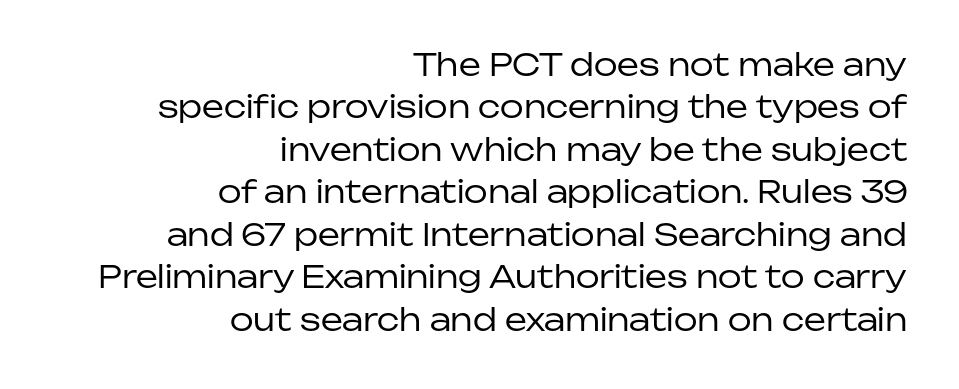
Q: Is the text bold? A: No.
Q: Is the text italic (slanted)? A: No, it is upright.
Q: Is the typeface a serif or a sans-serif typeface? A: Sans-serif.
Q: Is the text underlined? A: No.
Q: How is the paragraph aligned? A: Right-aligned.
Q: Is the spacing between letters normal or unusually wide? A: Normal.
Q: Is the spacing between lines tight, normal or loose? A: Normal.
Q: Width (condensed, normal, or wide)? A: Normal.
Q: Stroke contrast? A: Low.
Q: x-height? A: Medium.
Q: Monospaced? A: No.
